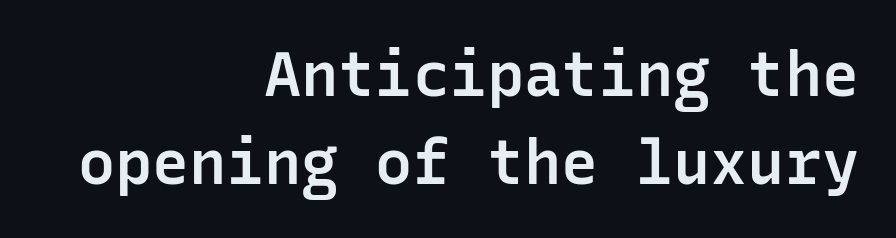
{"serif": "no", "italic": "no", "bold": "semi", "weight": "semibold", "width": "normal", "stroke_contrast": "low", "x_height": "medium", "monospaced": "yes", "underline": "no", "align": "right", "line_spacing": "normal", "line_spacing_ratio": 1.42, "letter_spacing": "normal", "letter_spacing_em": 0.0, "glyph_px": 62}
